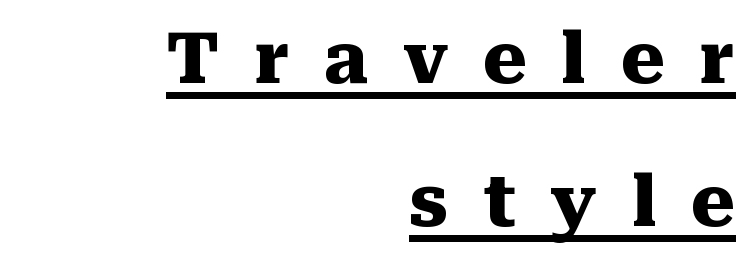
Q: Is the text bold? A: Yes.
Q: Is the text italic (slanted)? A: No, it is upright.
Q: Is the typeface a serif or a sans-serif typeface? A: Serif.
Q: Is the text underlined? A: Yes.
Q: How is the paragraph aligned? A: Right-aligned.
Q: Is the spacing between letters normal or unusually wide? A: Unusually wide.
Q: Is the spacing between lines tight, normal or loose? A: Loose.
Q: Width (condensed, normal, or wide)? A: Normal.
Q: Stroke contrast? A: Medium.
Q: x-height? A: Medium.
Q: Monospaced? A: No.
